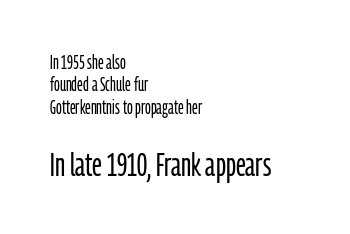
Q: Is the text bold? A: No.
Q: Is the text italic (slanted)? A: No, it is upright.
Q: Is the typeface a serif or a sans-serif typeface? A: Sans-serif.
Q: Is the text underlined? A: No.
Q: How is the paragraph aligned? A: Left-aligned.
Q: Is the spacing between letters normal or unusually wide? A: Normal.
Q: Which block of text is set in a larger size, the first (top) or the second (bottom)? A: The second (bottom) one.
Q: Width (condensed, normal, or wide)? A: Condensed.
Q: Stroke contrast? A: Low.
Q: x-height? A: Medium.
Q: Monospaced? A: No.
